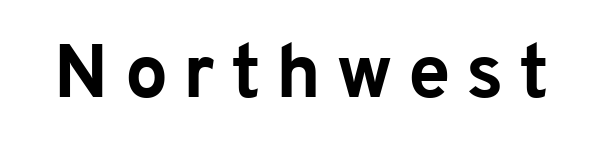
The image shows 76 px bold sans-serif type, upright; set unusually wide letter spacing (+0.2 em), not underlined; low stroke contrast and a medium x-height.
